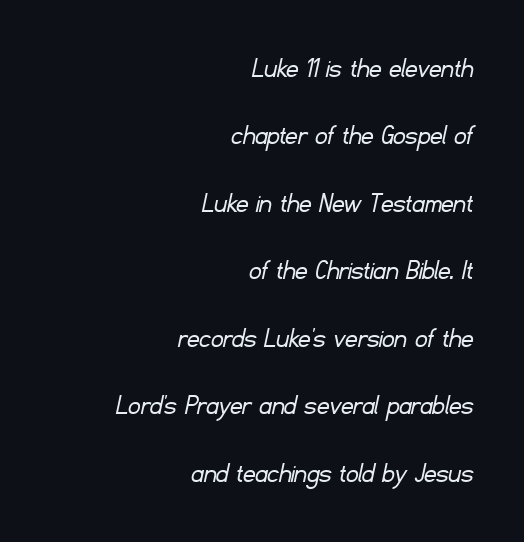
Q: Is the text bold? A: No.
Q: Is the typeface a serif or a sans-serif typeface? A: Sans-serif.
Q: Is the text underlined? A: No.
Q: How is the paragraph aligned? A: Right-aligned.
Q: Is the spacing between letters normal or unusually wide? A: Normal.
Q: Is the spacing between lines tight, normal or loose? A: Loose.
Q: Width (condensed, normal, or wide)? A: Normal.
Q: Stroke contrast? A: Low.
Q: x-height? A: Small.
Q: Monospaced? A: No.
